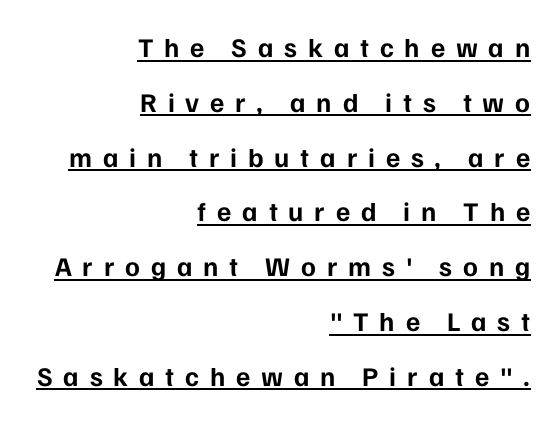
Q: Is the text bold? A: Yes.
Q: Is the text italic (slanted)? A: No, it is upright.
Q: Is the text underlined? A: Yes.
Q: How is the paragraph aligned? A: Right-aligned.
Q: Is the spacing between letters normal or unusually wide? A: Unusually wide.
Q: Is the spacing between lines tight, normal or loose? A: Loose.
